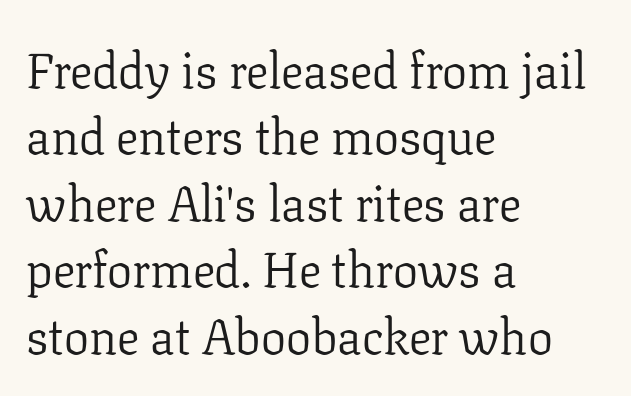
A bare baseline throughout the passage. A typesetter would label this face a serif. The rendering anchors every line to the left-hand side. A typesetter would call this zero additional tracking. Vertical strokes here are truly vertical. On a weight scale, this lands at 450 or below.
